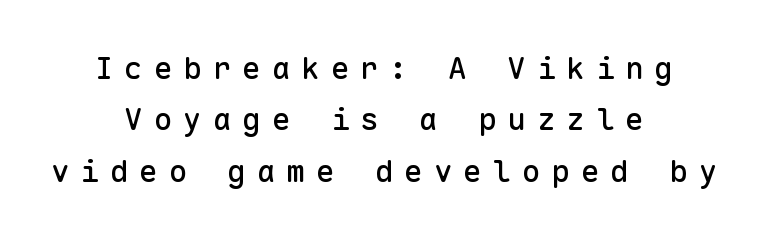
Look at the tracking — it's clearly loosened, letters drifting apart. Honestly, there is no underline to notice here at all. Rows of type keep a routine distance in the vertical direction. Note the uniform advance width — an 'i' takes as much space as an 'm'. The letters stand straight up with perfectly vertical stems.
